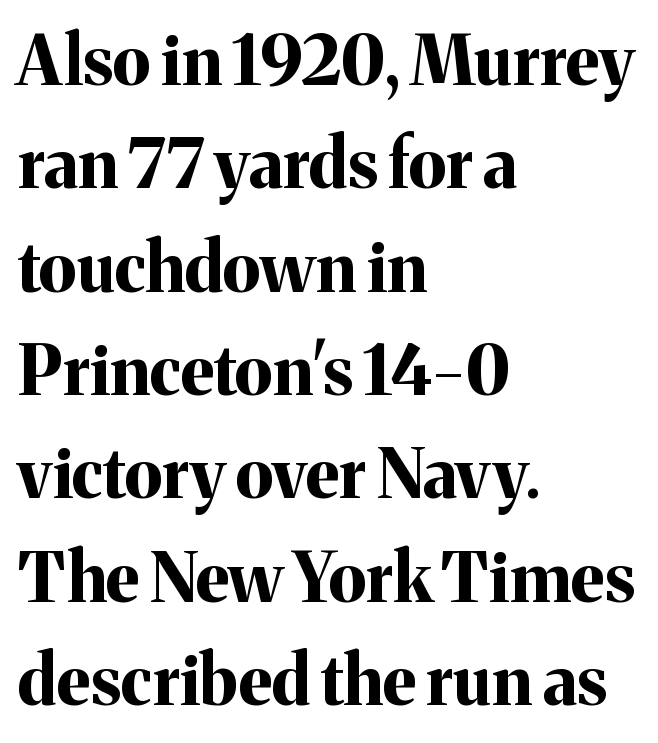
Q: Is the text bold? A: Yes.
Q: Is the text italic (slanted)? A: No, it is upright.
Q: Is the typeface a serif or a sans-serif typeface? A: Serif.
Q: Is the text underlined? A: No.
Q: How is the paragraph aligned? A: Left-aligned.
Q: Is the spacing between letters normal or unusually wide? A: Normal.
Q: Is the spacing between lines tight, normal or loose? A: Normal.
Q: Width (condensed, normal, or wide)? A: Normal.
Q: Stroke contrast? A: Medium.
Q: x-height? A: Medium.
Q: Monospaced? A: No.
